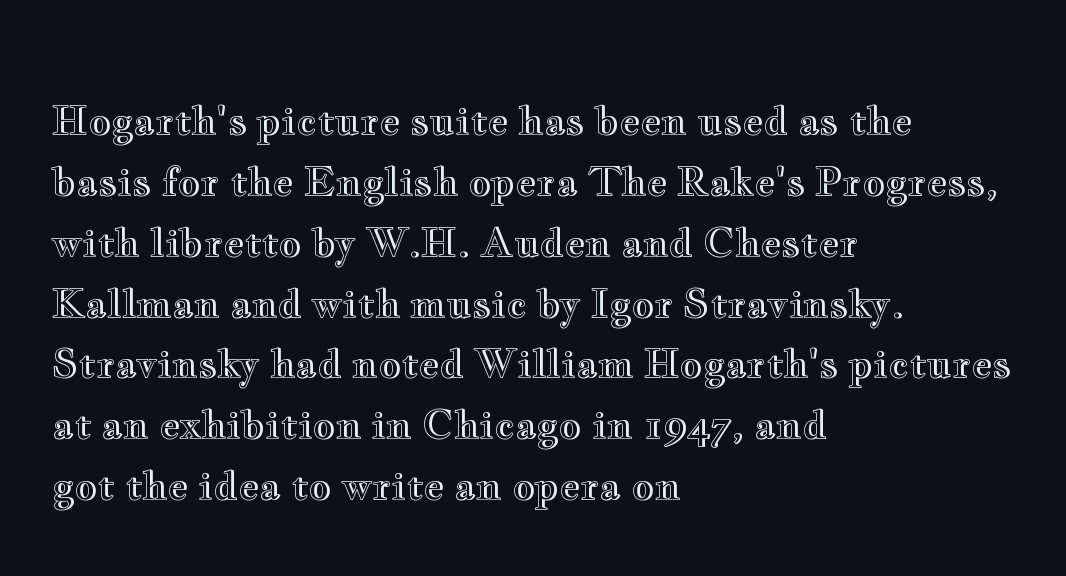
The image shows 39 px wide type, upright; set left-aligned, normal line spacing (1.56x), normal letter spacing, not underlined; a small x-height.
